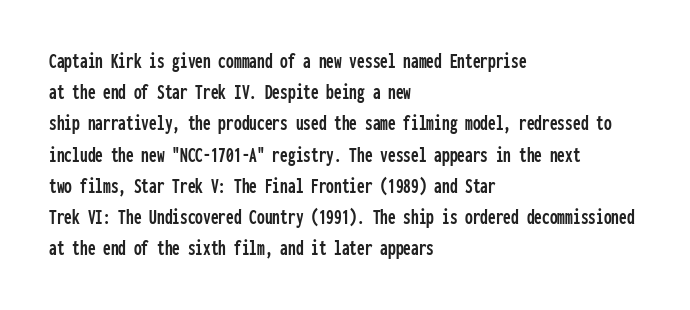
Q: Is the text italic (slanted)? A: No, it is upright.
Q: Is the text underlined? A: No.
Q: How is the paragraph aligned? A: Left-aligned.
Q: Is the spacing between letters normal or unusually wide? A: Normal.
Q: Is the spacing between lines tight, normal or loose? A: Normal.
